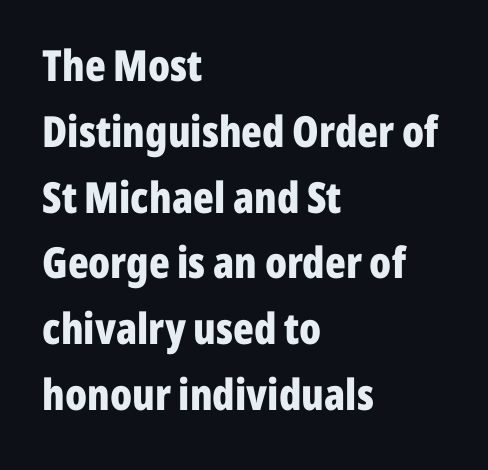
The image shows 43 px bold, condensed sans-serif type, upright; set left-aligned, normal line spacing (1.53x), normal letter spacing, not underlined; low stroke contrast and a medium x-height.
